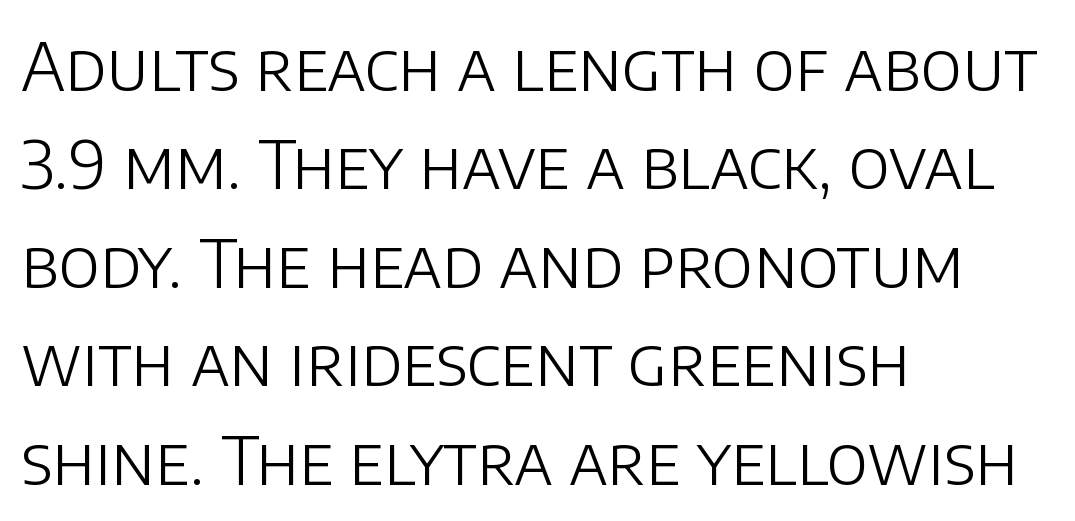
{"serif": "no", "italic": "no", "bold": "no", "weight": "light", "width": "normal", "stroke_contrast": "low", "x_height": "large", "monospaced": "no", "underline": "no", "align": "left", "line_spacing": "normal", "line_spacing_ratio": 1.47, "letter_spacing": "normal", "letter_spacing_em": 0.0, "glyph_px": 67}
